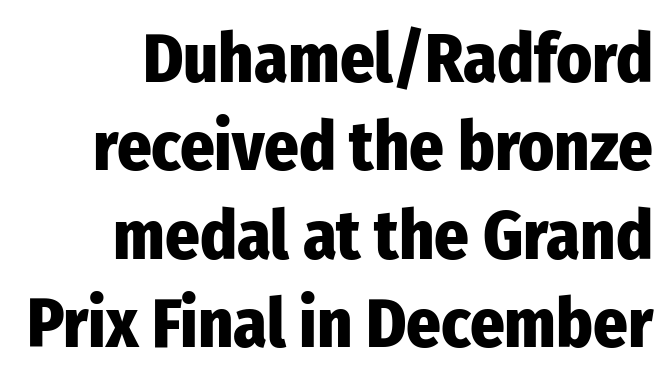
Q: Is the text bold? A: Yes.
Q: Is the text italic (slanted)? A: No, it is upright.
Q: Is the typeface a serif or a sans-serif typeface? A: Sans-serif.
Q: Is the text underlined? A: No.
Q: Is the spacing between letters normal or unusually wide? A: Normal.
Q: Is the spacing between lines tight, normal or loose? A: Normal.
Q: Width (condensed, normal, or wide)? A: Condensed.
Q: Stroke contrast? A: Low.
Q: x-height? A: Medium.
Q: Monospaced? A: No.
